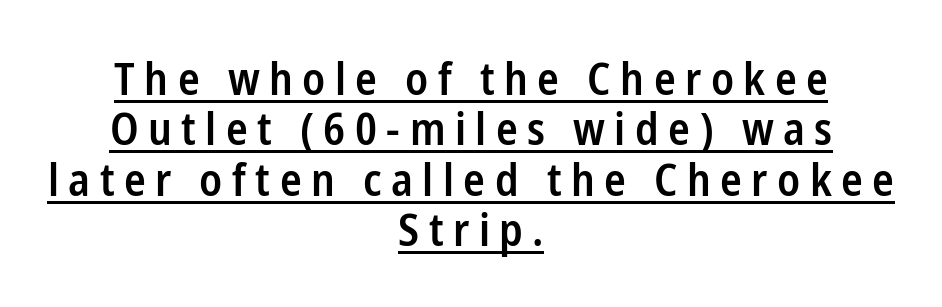
Q: Is the text bold? A: Semi-bold.
Q: Is the text italic (slanted)? A: No, it is upright.
Q: Is the typeface a serif or a sans-serif typeface? A: Sans-serif.
Q: Is the text underlined? A: Yes.
Q: How is the paragraph aligned? A: Centered.
Q: Is the spacing between letters normal or unusually wide? A: Unusually wide.
Q: Is the spacing between lines tight, normal or loose? A: Tight.
Q: Width (condensed, normal, or wide)? A: Condensed.
Q: Stroke contrast? A: Low.
Q: x-height? A: Medium.
Q: Monospaced? A: No.
